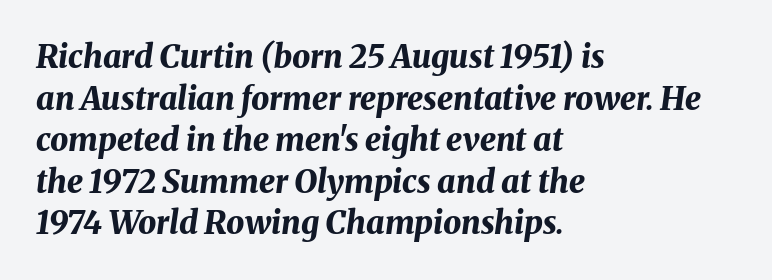
Observe the ordinary spacing: letters are neighbours, not strangers. Anything drawn beneath the words? Only blank space. Each line starts at the same left margin while the right side varies. Is the type slanted? Yes — the strokes lean at a clear angle.
